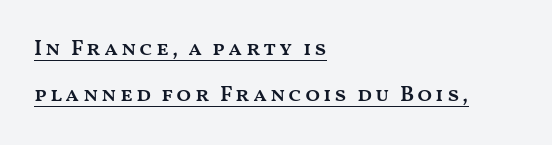
Q: Is the text bold? A: Semi-bold.
Q: Is the text italic (slanted)? A: No, it is upright.
Q: Is the text underlined? A: Yes.
Q: How is the paragraph aligned? A: Left-aligned.
Q: Is the spacing between lines tight, normal or loose? A: Loose.
